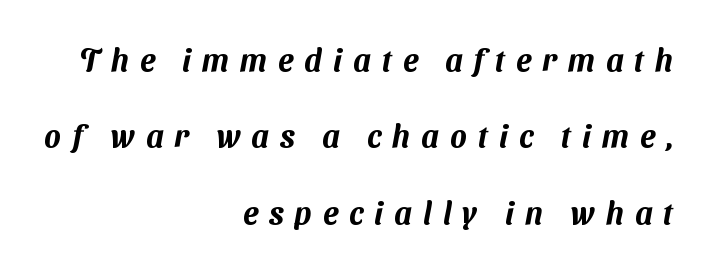
{"serif": "no", "width": "normal", "stroke_contrast": "medium", "x_height": "medium", "monospaced": "no", "underline": "no", "align": "right", "line_spacing": "loose", "line_spacing_ratio": 2.46, "letter_spacing": "wide", "letter_spacing_em": 0.36, "glyph_px": 31}
